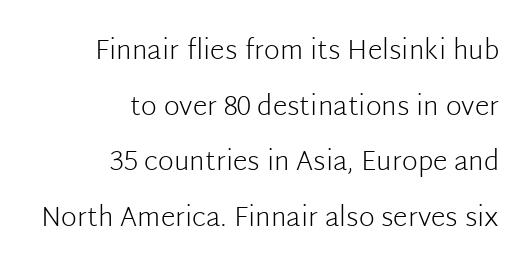
{"italic": "no", "bold": "no", "underline": "no", "align": "right", "line_spacing": "loose", "line_spacing_ratio": 2.06, "letter_spacing": "normal", "letter_spacing_em": 0.0, "glyph_px": 27}
